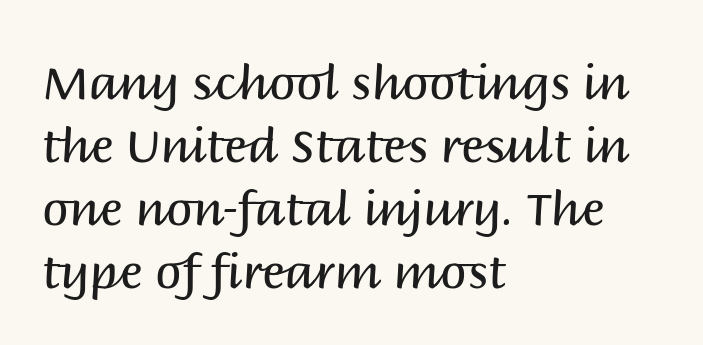
Here the designer chose a conventional face with non-uniform glyph widths. No extra ink here — the face is not bold. Classification — sans serif. Nobody touched the tracking dial on this one.
